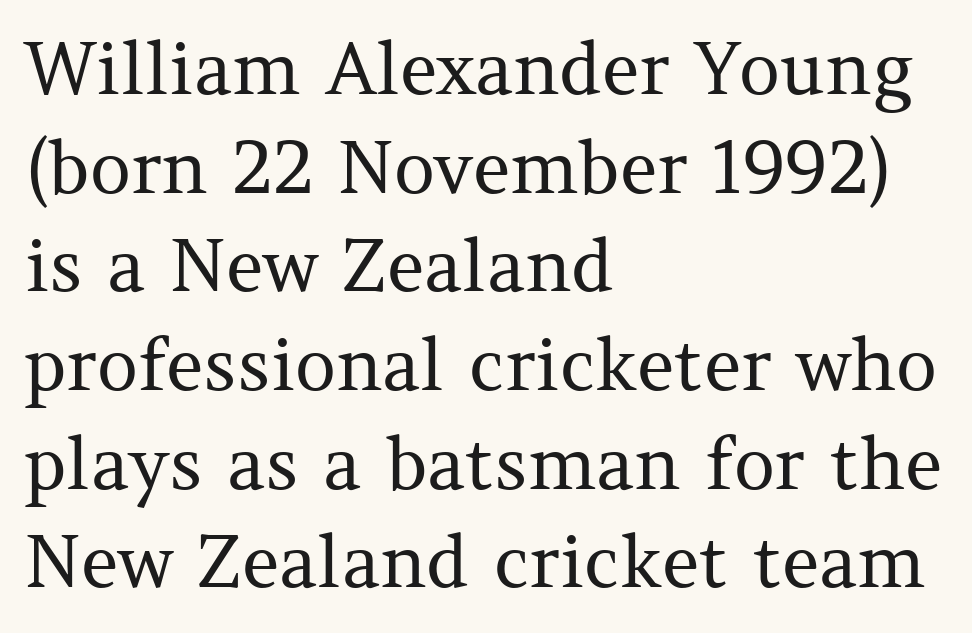
Q: Is the text bold? A: No.
Q: Is the text italic (slanted)? A: No, it is upright.
Q: Is the typeface a serif or a sans-serif typeface? A: Serif.
Q: Is the text underlined? A: No.
Q: How is the paragraph aligned? A: Left-aligned.
Q: Is the spacing between letters normal or unusually wide? A: Normal.
Q: Is the spacing between lines tight, normal or loose? A: Normal.
Q: Width (condensed, normal, or wide)? A: Normal.
Q: Stroke contrast? A: Medium.
Q: x-height? A: Medium.
Q: Monospaced? A: No.
